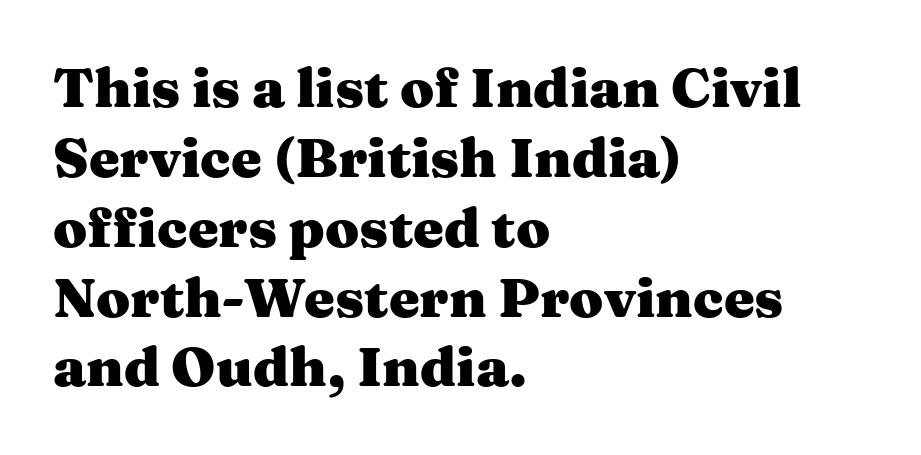
The image shows 55 px heavy, wide serif type, upright; set left-aligned, normal line spacing (1.27x), normal letter spacing, not underlined; medium stroke contrast and a medium x-height.
